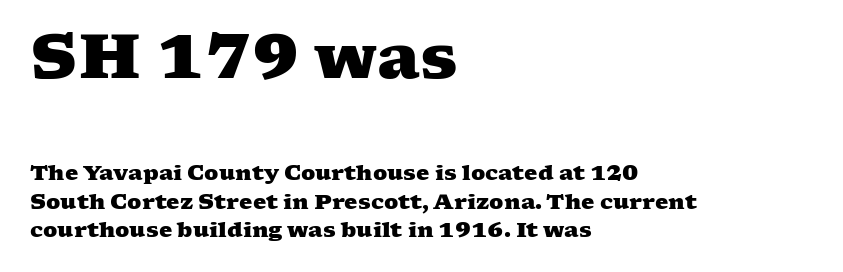
{"serif": "yes", "bold": "yes", "weight": "heavy", "width": "wide", "stroke_contrast": "medium", "x_height": "medium", "monospaced": "no", "underline": "no", "align": "left", "line_spacing": "normal", "line_spacing_ratio": 1.35, "letter_spacing": "normal", "letter_spacing_em": 0.0, "larger_block": "first", "size_ratio": 2.95, "glyph_px": 62}
